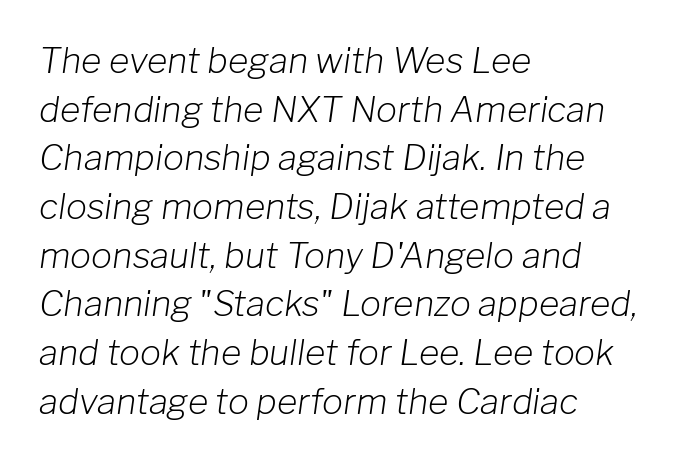
The passage is arranged the way most books set body copy — flush left. Regarding leading, the lines here are spaced in the standard way. The face used here is proportionally spaced, like ordinary book or web type. Lines of text with bare space underneath. Emphasis-style slanted type is in use.
